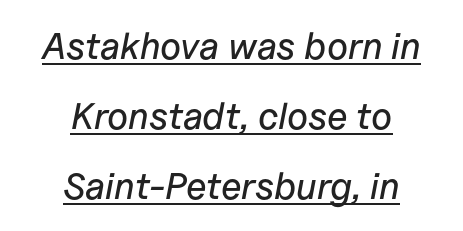
Q: Is the text italic (slanted)? A: Yes, it leans right by about 11 degrees.
Q: Is the text underlined? A: Yes.
Q: How is the paragraph aligned? A: Centered.
Q: Is the spacing between letters normal or unusually wide? A: Normal.
Q: Width (condensed, normal, or wide)? A: Normal.
Q: Stroke contrast? A: Low.
Q: x-height? A: Medium.
Q: Monospaced? A: No.
